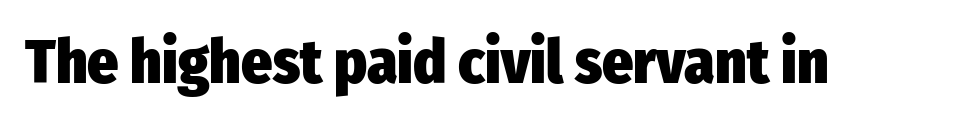
The image shows 61 px heavy, condensed sans-serif type, upright; set normal letter spacing, not underlined; low stroke contrast and a medium x-height.
